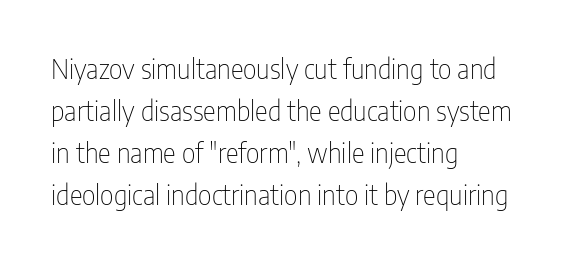
Each new line begins a customary step beneath the previous one. The passage shown is not underscored anywhere. Weight: not bold — regular or lighter. Nope, not italic — everything's standing straight. A classic flush-left, rag-right setting is used for this passage.
